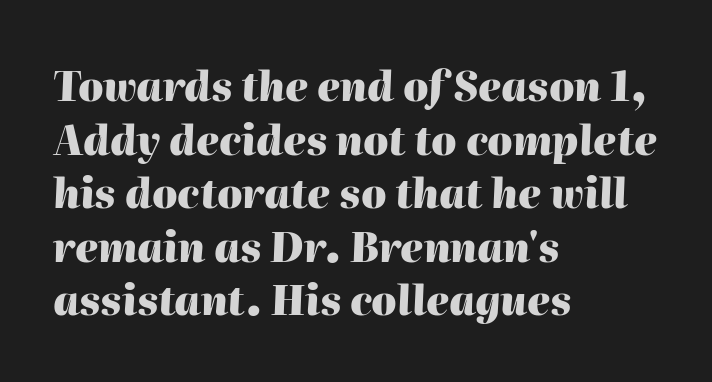
The image shows 40 px heavy type, italic (leaning right); set left-aligned, normal line spacing (1.34x), normal letter spacing, not underlined; high stroke contrast and a medium x-height.
